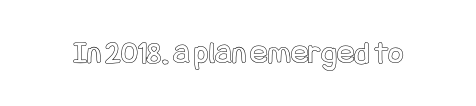
The zone under the glyphs is completely vacant. The rendering keeps characters at their native spacing. It's the straight-up-and-down kind of type.
